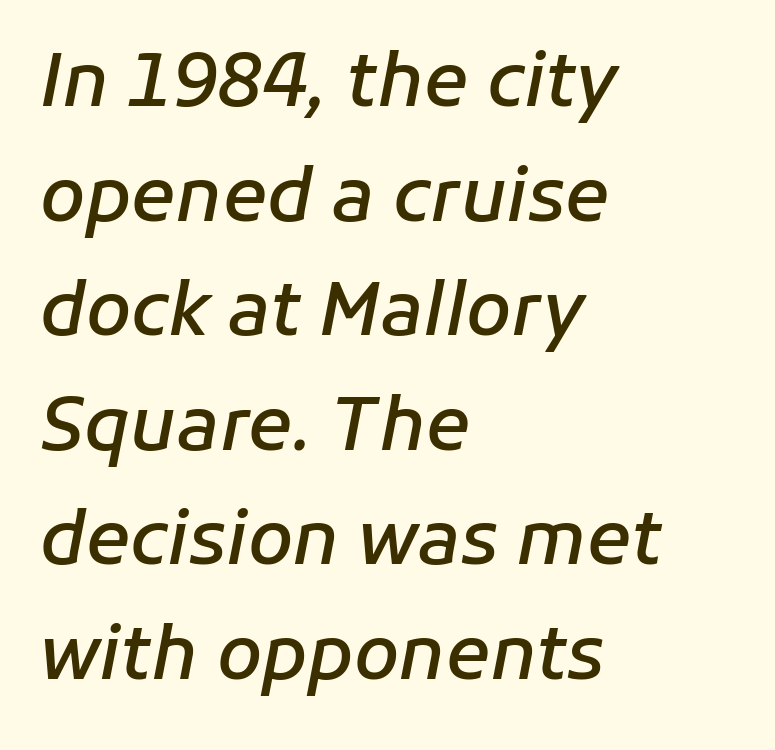
Quick note: italic. The text block is weighted toward the left margin, trailing off unevenly rightward. Regular leading. These lines carry some extra weight — a demibold, not a full bold.
